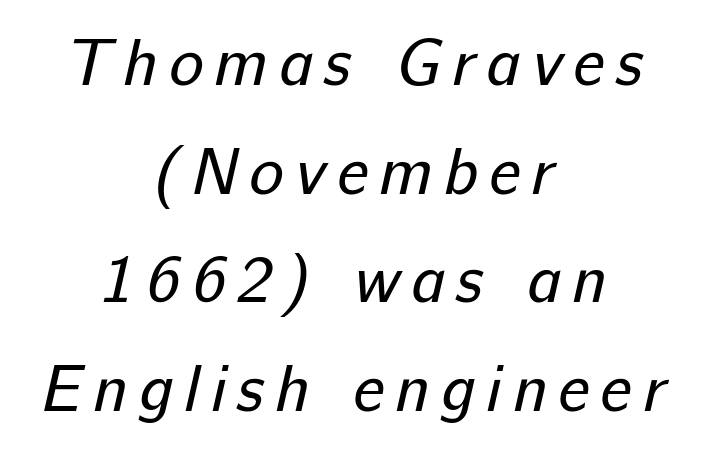
Q: Is the text bold? A: No.
Q: Is the typeface a serif or a sans-serif typeface? A: Sans-serif.
Q: Is the text underlined? A: No.
Q: How is the paragraph aligned? A: Centered.
Q: Is the spacing between lines tight, normal or loose? A: Normal.
Q: Width (condensed, normal, or wide)? A: Normal.
Q: Stroke contrast? A: Low.
Q: x-height? A: Medium.
Q: Monospaced? A: No.
